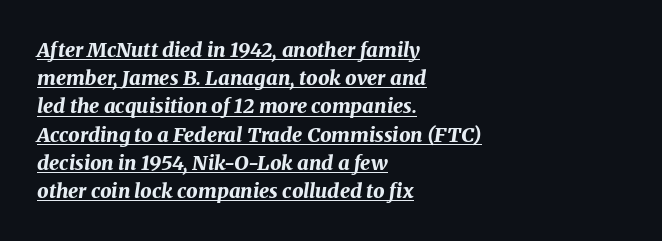
Q: Is the text bold? A: Yes.
Q: Is the text italic (slanted)? A: Yes, it leans right by about 8 degrees.
Q: Is the text underlined? A: Yes.
Q: How is the paragraph aligned? A: Left-aligned.
Q: Is the spacing between letters normal or unusually wide? A: Normal.
Q: Is the spacing between lines tight, normal or loose? A: Normal.
